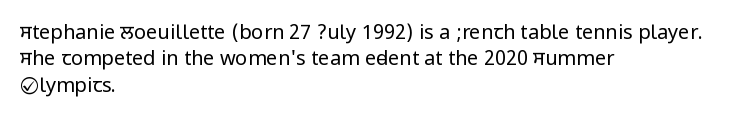
Q: Is the text bold? A: No.
Q: Is the text italic (slanted)? A: No, it is upright.
Q: Is the text underlined? A: No.
Q: How is the paragraph aligned? A: Left-aligned.
Q: Is the spacing between letters normal or unusually wide? A: Normal.
Q: Is the spacing between lines tight, normal or loose? A: Normal.
